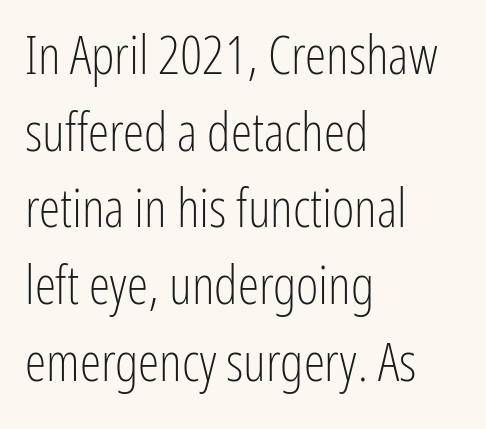
I'd call this a sans setting — the letters go barefoot. The letters advance in unequal steps, a hallmark of proportional type. The font sits on the lighter half of the weight spectrum, regular included. The passage is arranged the way most books set body copy — flush left.
